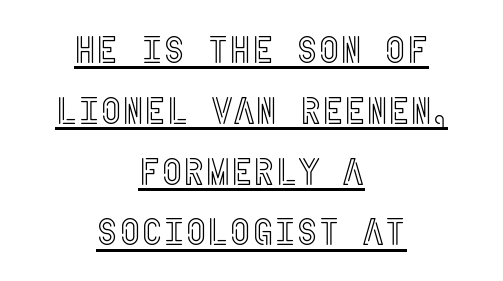
The image shows 38 px condensed type, upright; set centered, normal line spacing (1.6x), normal letter spacing, underlined; a large x-height.
